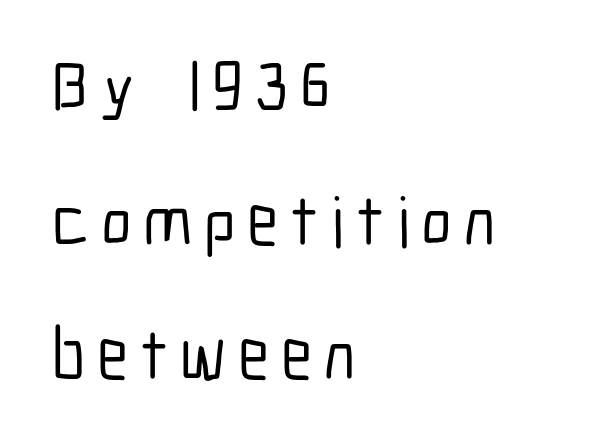
The image shows 71 px condensed sans-serif type, upright; set left-aligned, line spacing 1.89x, not underlined; low stroke contrast and a medium x-height.
